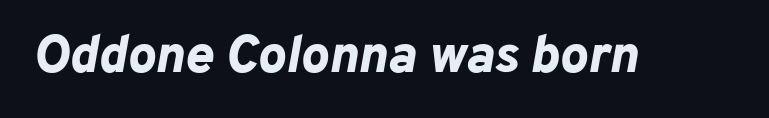
Look at the stroke-to-counter ratio: heavy, a bold. Each word holds together tightly as a unit, with standard inter-letter gaps. Looking at the ascenders, they clearly lean. Varying glyph widths throughout — classic text-font behaviour.
